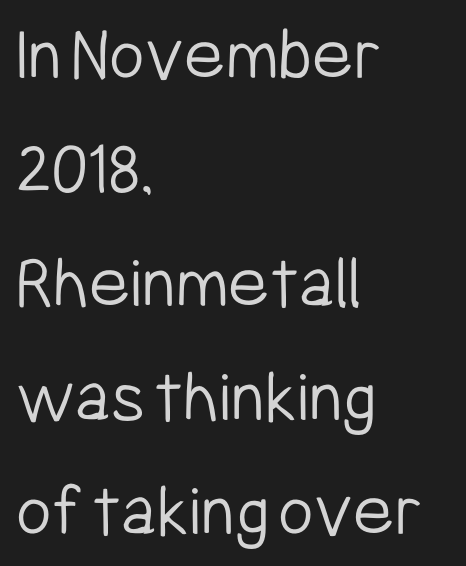
The face used here is proportionally spaced, like ordinary book or web type. When letters stand straight like this, we call the style roman or upright. Compared with a centered layout, this one pins lines to the left instead. Reading down the column, the eye jumps a familiar distance to each next line.
